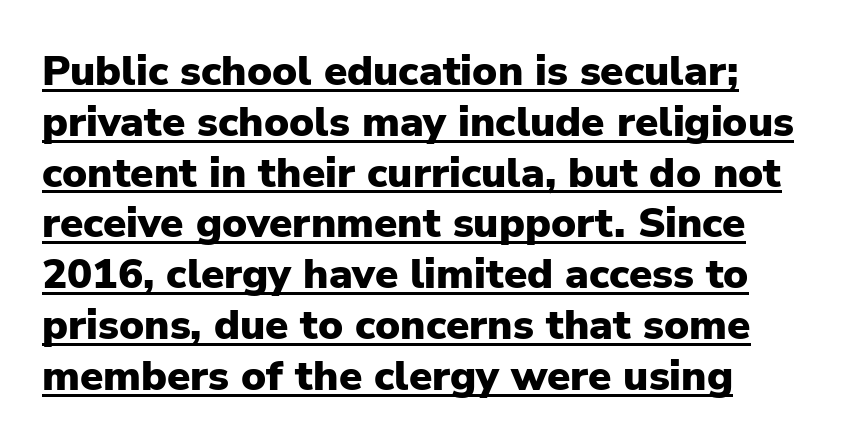
Q: Is the text bold? A: Yes.
Q: Is the text italic (slanted)? A: No, it is upright.
Q: Is the typeface a serif or a sans-serif typeface? A: Sans-serif.
Q: Is the text underlined? A: Yes.
Q: How is the paragraph aligned? A: Left-aligned.
Q: Is the spacing between letters normal or unusually wide? A: Normal.
Q: Width (condensed, normal, or wide)? A: Normal.
Q: Stroke contrast? A: Low.
Q: x-height? A: Medium.
Q: Monospaced? A: No.
